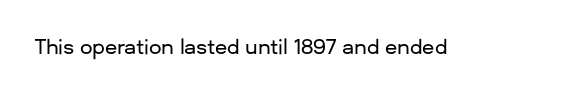
Q: Is the text italic (slanted)? A: No, it is upright.
Q: Is the text underlined? A: No.
Q: Is the spacing between letters normal or unusually wide? A: Normal.
